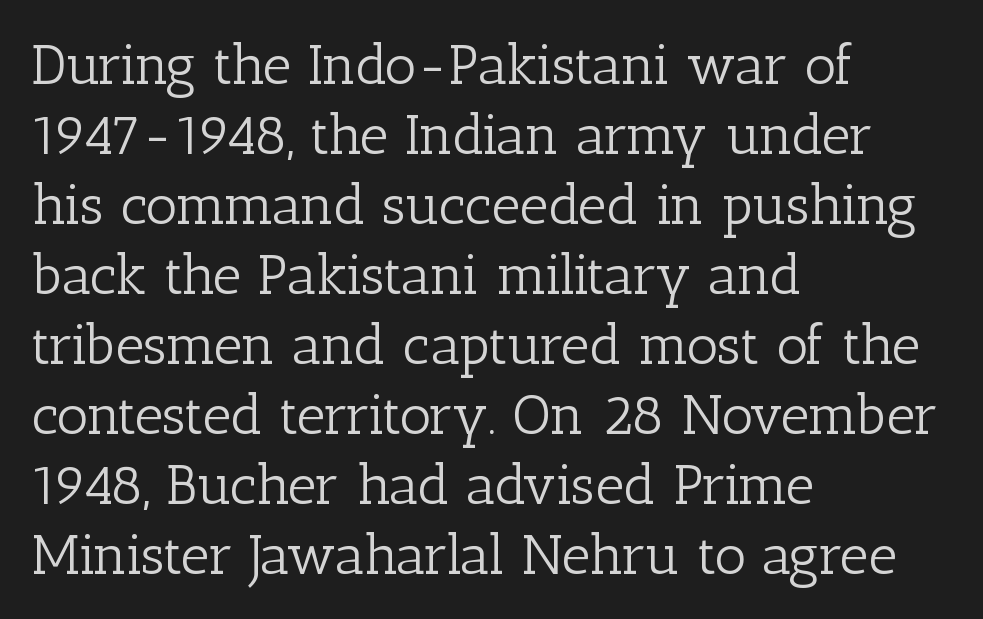
Compared with typical body copy, the letter spacing here is the same. Leading matches the norm, producing a regular column. The designer went with a serif here, giving each stem small feet. Horizontal alignment here is leftward, the default for most running prose.
